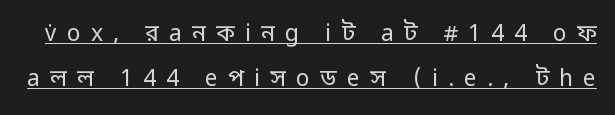
{"italic": "no", "bold": "no", "underline": "yes", "line_spacing": "loose", "line_spacing_ratio": 1.95, "letter_spacing": "wide", "letter_spacing_em": 0.44, "glyph_px": 23}
